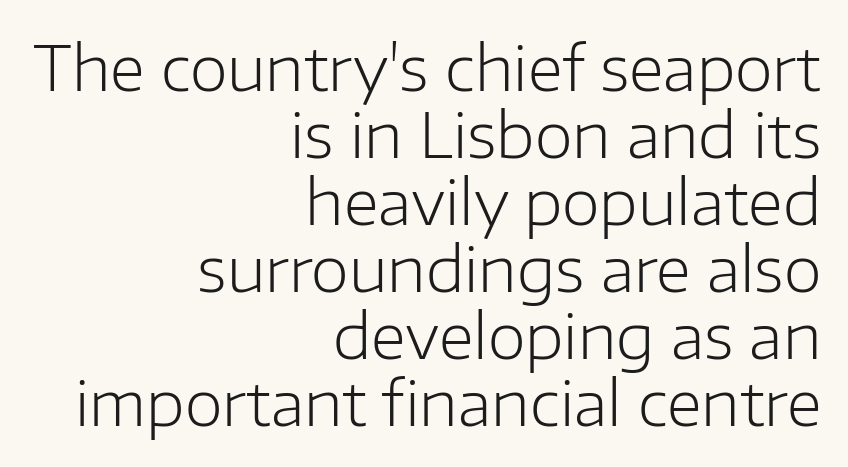
The image shows 62 px light sans-serif type, upright; set right-aligned, tight line spacing (1.08x), normal letter spacing, not underlined; low stroke contrast and a medium x-height.
